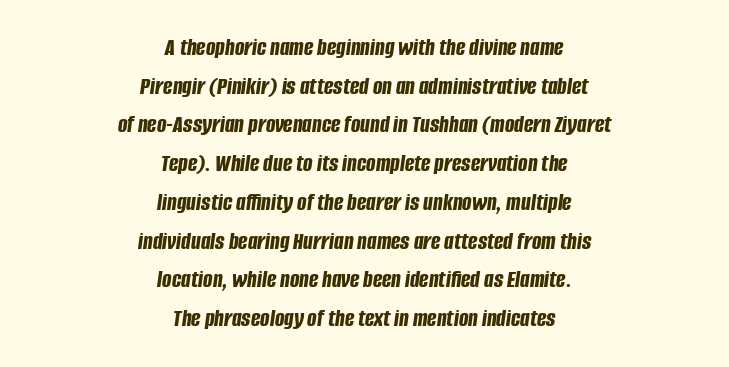
Evenly set lines give the paragraph a standard silhouette. You could call the tracking neutral — neither tight nor loose. Underlining? Definitely not there. Is the type slanted? Yes — the strokes lean at a clear angle. This sample is center-justified, so both line endings float freely.
